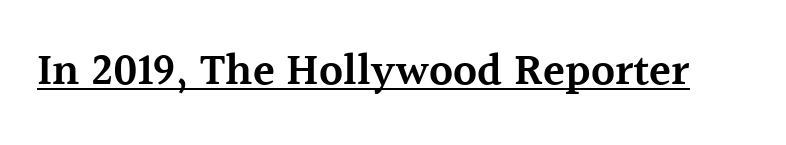
Q: Is the text bold? A: Semi-bold.
Q: Is the text italic (slanted)? A: No, it is upright.
Q: Is the typeface a serif or a sans-serif typeface? A: Serif.
Q: Is the text underlined? A: Yes.
Q: Is the spacing between letters normal or unusually wide? A: Normal.
Q: Width (condensed, normal, or wide)? A: Normal.
Q: x-height? A: Medium.
Q: Monospaced? A: No.
